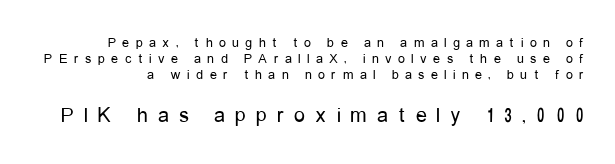
{"italic": "no", "bold": "no", "underline": "no", "line_spacing_ratio": 1.16, "letter_spacing": "wide", "letter_spacing_em": 0.46, "larger_block": "second", "size_ratio": 1.57, "glyph_px": 22}
